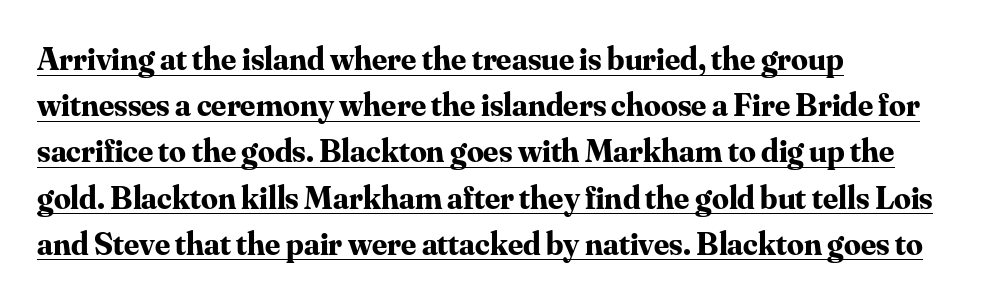
Q: Is the text bold? A: Yes.
Q: Is the text italic (slanted)? A: No, it is upright.
Q: Is the typeface a serif or a sans-serif typeface? A: Serif.
Q: Is the text underlined? A: Yes.
Q: How is the paragraph aligned? A: Left-aligned.
Q: Is the spacing between letters normal or unusually wide? A: Normal.
Q: Is the spacing between lines tight, normal or loose? A: Normal.
Q: Width (condensed, normal, or wide)? A: Normal.
Q: Stroke contrast? A: Medium.
Q: x-height? A: Small.
Q: Monospaced? A: No.
